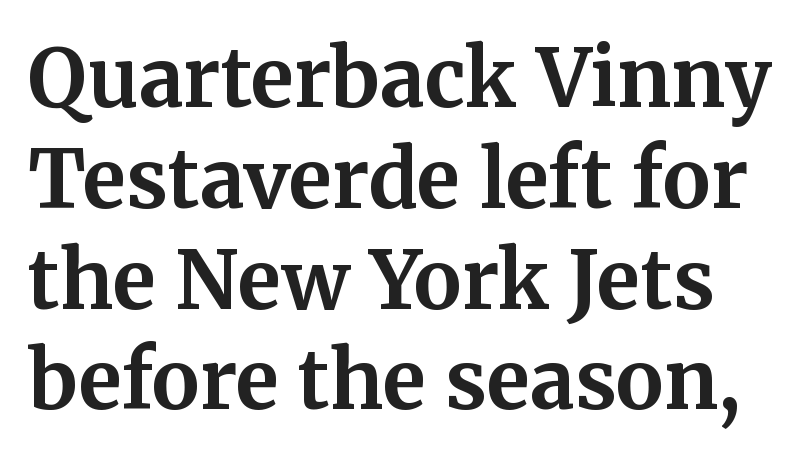
Tall strokes in this sample are plumb rather than angled. Students, note that the glyphs here touch the page at normal intervals. What kind of face is this? One with serifs. The words here are not underlined. I'd describe the lettering as bold — thick and assertive. The letters advance in unequal steps, a hallmark of proportional type.
